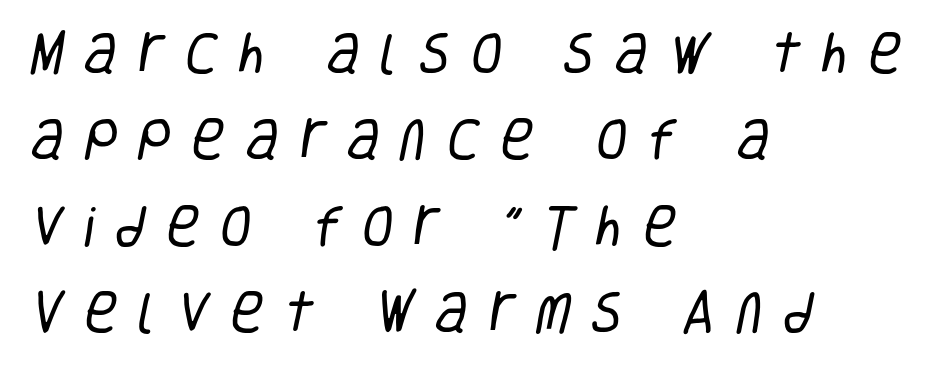
Varying glyph widths throughout — classic text-font behaviour. In CSS terms this would be text-align: left. The baseline area is clear. Vertical stems look standard width or narrower in stroke. Caption: expanded tracking, letters set apart.
